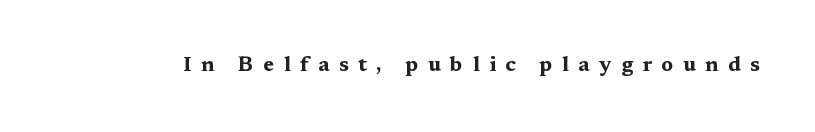
The image shows 21 px bold type, upright; set unusually wide letter spacing (+0.45 em), not underlined.
